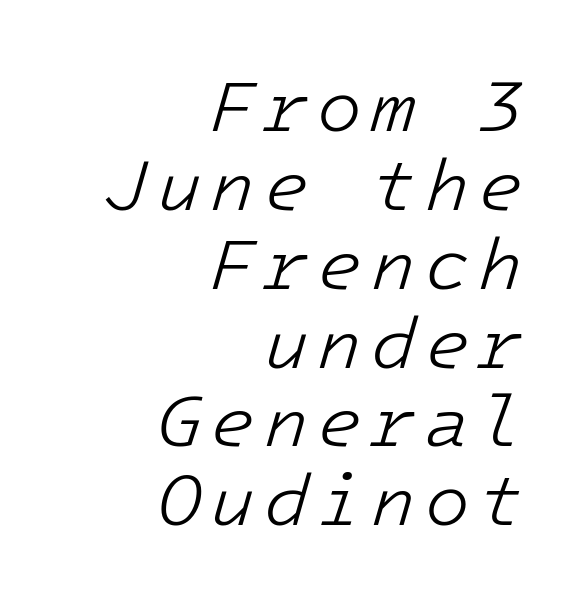
Q: Is the text bold? A: No.
Q: Is the text italic (slanted)? A: Yes, it leans right by about 16 degrees.
Q: Is the text underlined? A: No.
Q: How is the paragraph aligned? A: Right-aligned.
Q: Is the spacing between lines tight, normal or loose? A: Tight.
Q: Width (condensed, normal, or wide)? A: Normal.
Q: Stroke contrast? A: Low.
Q: x-height? A: Medium.
